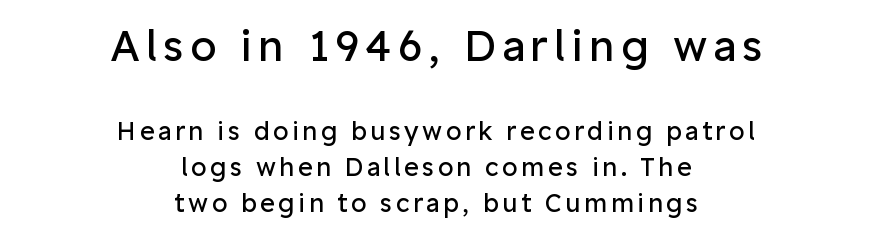
Q: Is the text bold? A: No.
Q: Is the text italic (slanted)? A: No, it is upright.
Q: Is the typeface a serif or a sans-serif typeface? A: Sans-serif.
Q: Is the text underlined? A: No.
Q: How is the paragraph aligned? A: Centered.
Q: Is the spacing between lines tight, normal or loose? A: Normal.
Q: Which block of text is set in a larger size, the first (top) or the second (bottom)? A: The first (top) one.
Q: Width (condensed, normal, or wide)? A: Normal.
Q: Stroke contrast? A: Low.
Q: x-height? A: Medium.
Q: Monospaced? A: No.
